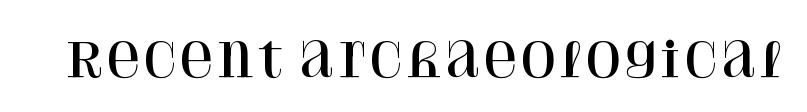
{"serif": "yes", "italic": "no", "width": "normal", "stroke_contrast": "high", "x_height": "large", "monospaced": "no", "underline": "no", "letter_spacing": "normal", "letter_spacing_em": 0.0, "glyph_px": 47}
